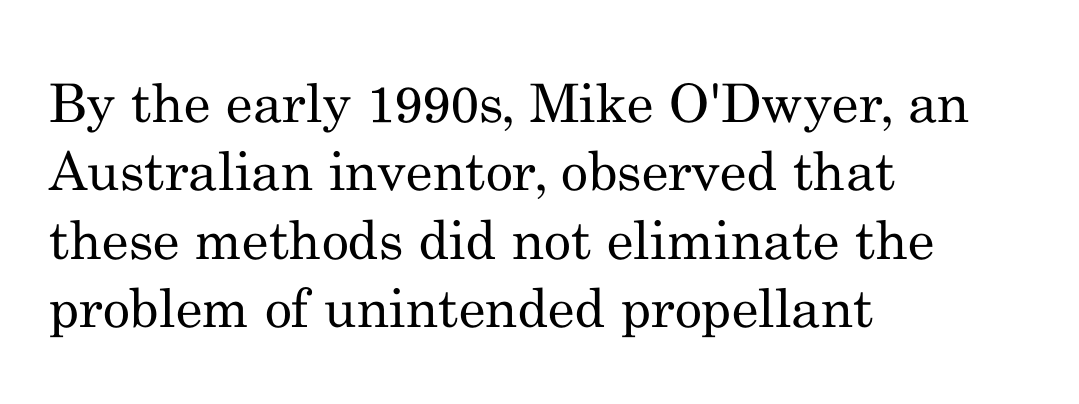
Is the stroke heavy? The answer is a plain regular-or-lighter. Horizontal bands of white between lines are of average thickness. Type without underlining. Here the designer chose a conventional face with non-uniform glyph widths. These lines were composed using upright roman letters.
